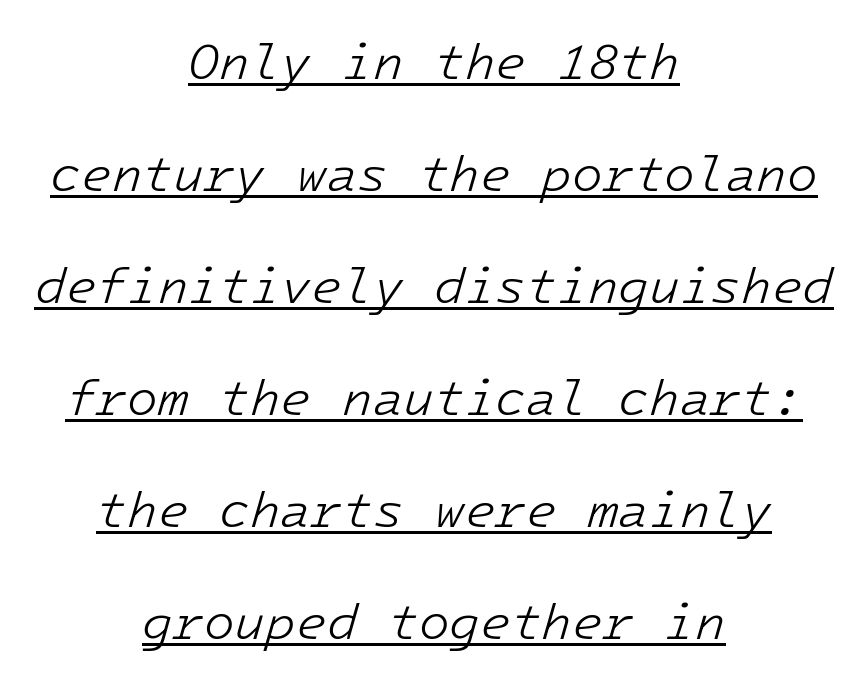
{"italic": "yes", "lean": "right", "slant_degrees": 16, "bold": "no", "weight": "light", "width": "normal", "stroke_contrast": "low", "x_height": "medium", "monospaced": "yes", "underline": "yes", "align": "center", "line_spacing": "loose", "line_spacing_ratio": 2.24, "letter_spacing": "normal", "letter_spacing_em": 0.0, "glyph_px": 50}
